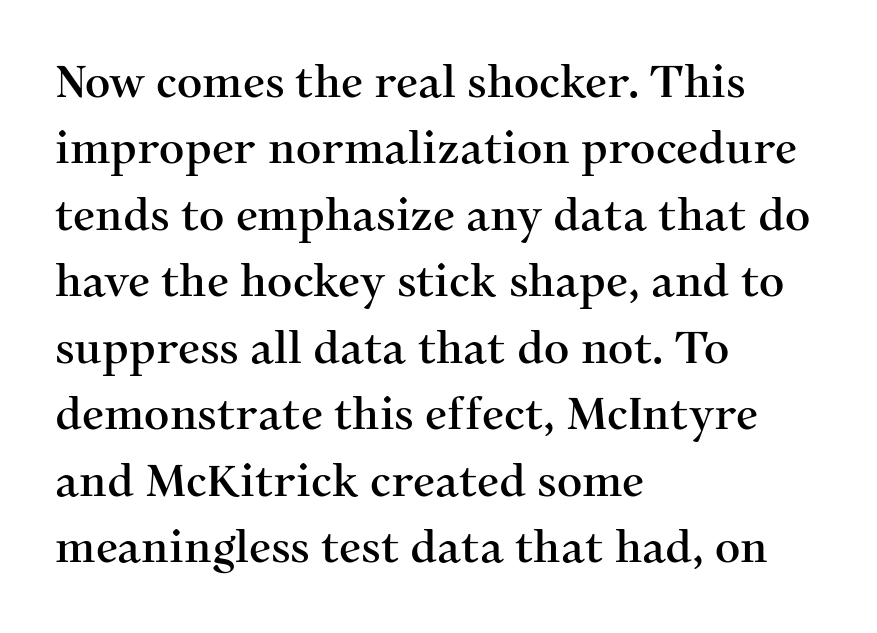
Glance below the letters and you will spot only blank space. The letters advance in unequal steps, a hallmark of proportional type. In terms of posture, this sample is upright. These lines stack with their left ends in a neat column.
